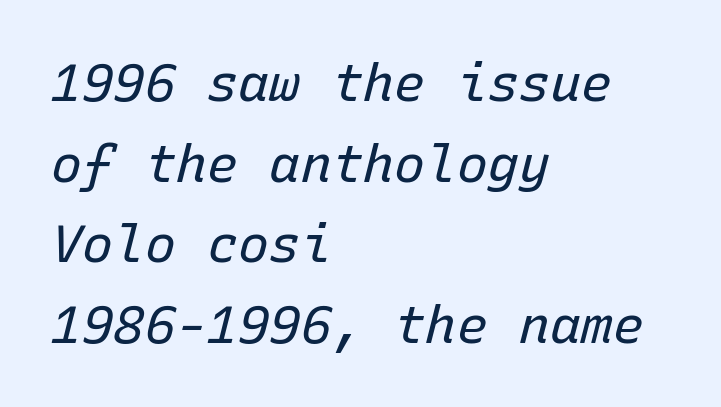
Does the copy run flush right? No — it runs flush left. Observe the lean: these are italic letterforms. The rows are spaced the way most documents space them. Nobody drew a line under any word here. The rendering keeps characters at their native spacing. A typesetter would call this monospace, since all characters share one set width.
